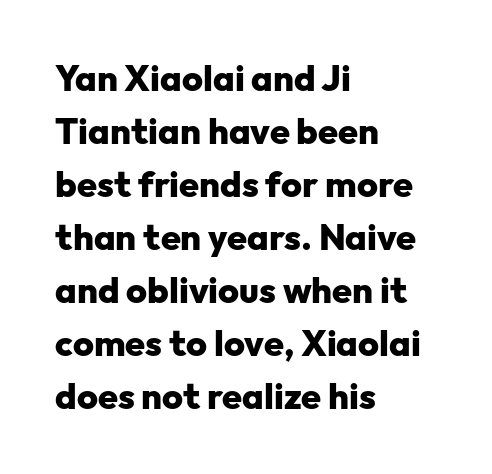
{"serif": "no", "italic": "no", "bold": "yes", "weight": "heavy", "width": "normal", "stroke_contrast": "low", "x_height": "medium", "monospaced": "no", "underline": "no", "align": "left", "line_spacing": "normal", "line_spacing_ratio": 1.47, "letter_spacing": "normal", "letter_spacing_em": 0.0, "glyph_px": 36}
